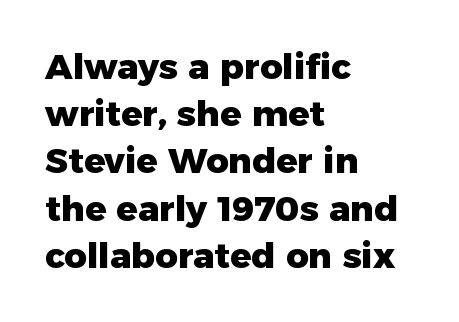
Lines of text with bare space underneath. Looks like regular typesetting: each glyph gets only the width it needs. If you drew a ruler down the left edge, every line would touch it. The line-height multiplier appears to be the usual default. I'd describe the lettering as bold — thick and assertive.
